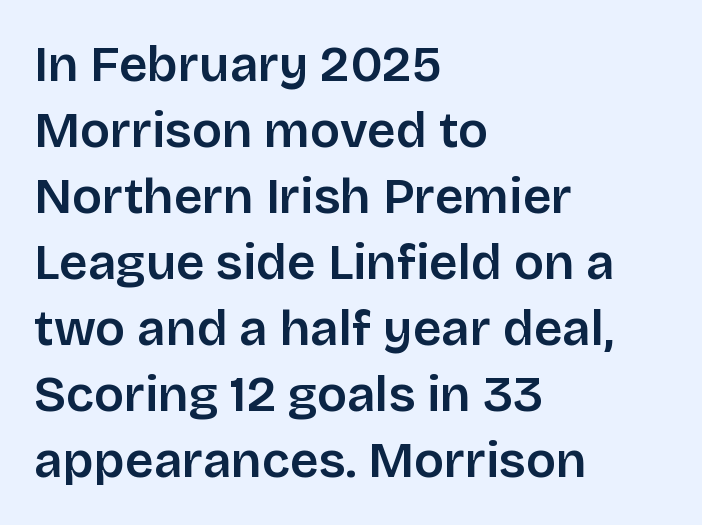
Interline gaps are of average width in this sample. Line starts are locked; line ends wander. Default kerning and tracking; the words read as compact shapes. The type family on display is of the sans-serif kind. Has an underline been added? It has not.
